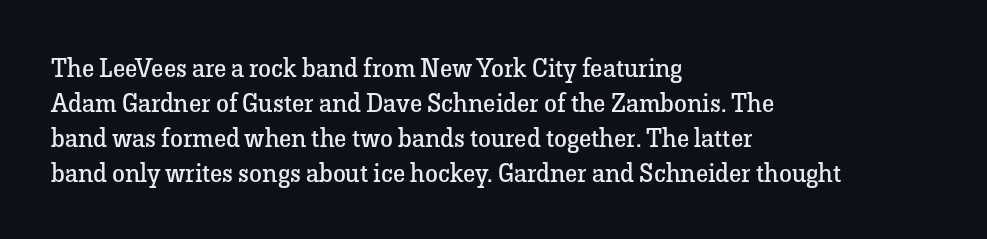
The strip under each line holds only bare page. Short note: letters normally spaced. The axis of the letterforms is exactly vertical. Line spacing here is normal. The rendering anchors every line to the left-hand side.
